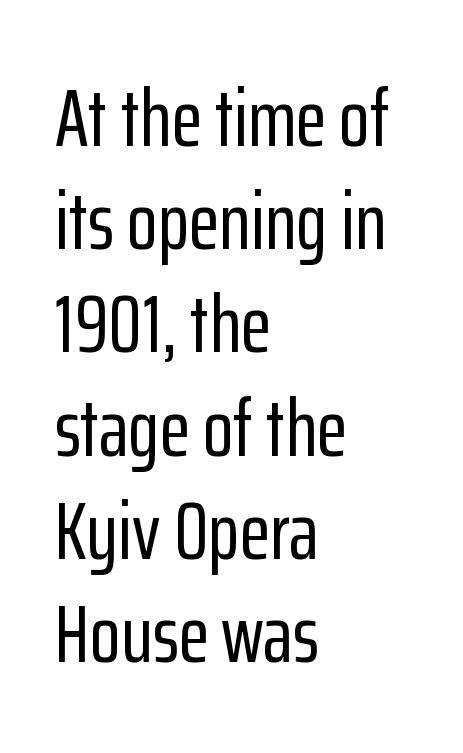
I'd call this a sans setting — the letters go barefoot. Quick note: underline off. This block has exactly the height ordinary leading produces. If you drew a line through each stem, it would be perfectly vertical. The typesetter chose a ragged-right arrangement here. Varying glyph widths throughout — classic text-font behaviour.
